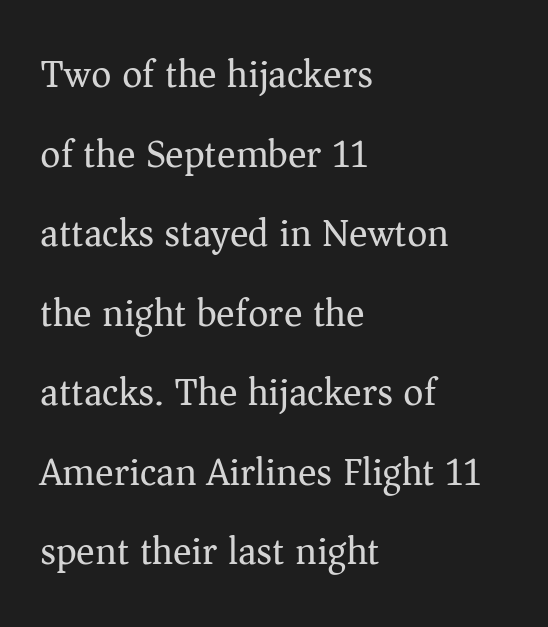
{"serif": "yes", "italic": "no", "bold": "no", "weight": "regular", "width": "normal", "stroke_contrast": "medium", "x_height": "medium", "monospaced": "no", "underline": "no", "align": "left", "line_spacing": "loose", "line_spacing_ratio": 2.04, "letter_spacing": "normal", "letter_spacing_em": 0.0, "glyph_px": 39}
